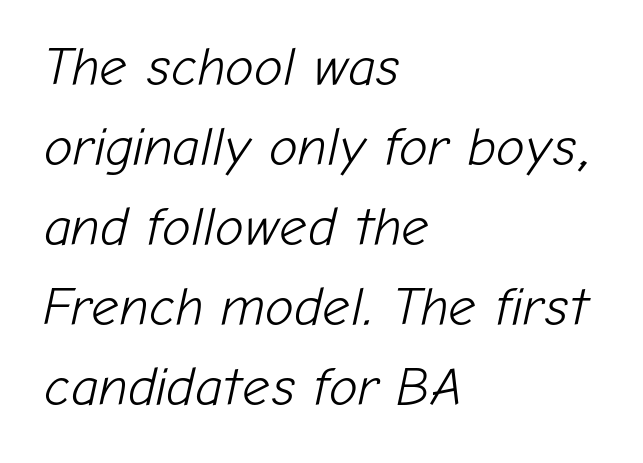
{"italic": "yes", "lean": "right", "slant_degrees": 12, "bold": "no", "weight": "light", "width": "normal", "stroke_contrast": "low", "x_height": "medium", "monospaced": "no", "underline": "no", "align": "left", "line_spacing": "normal", "line_spacing_ratio": 1.48, "letter_spacing": "normal", "letter_spacing_em": 0.0, "glyph_px": 54}
